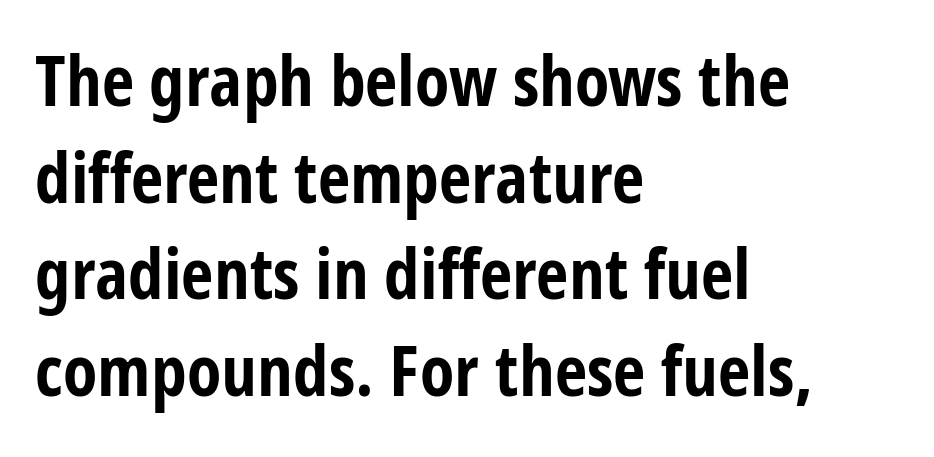
Q: Is the text bold? A: Yes.
Q: Is the text italic (slanted)? A: No, it is upright.
Q: Is the typeface a serif or a sans-serif typeface? A: Sans-serif.
Q: Is the text underlined? A: No.
Q: How is the paragraph aligned? A: Left-aligned.
Q: Is the spacing between letters normal or unusually wide? A: Normal.
Q: Is the spacing between lines tight, normal or loose? A: Normal.
Q: Width (condensed, normal, or wide)? A: Condensed.
Q: Stroke contrast? A: Low.
Q: x-height? A: Large.
Q: Monospaced? A: No.
